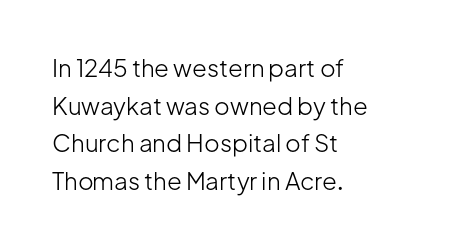
The image shows 24 px text type, upright; set left-aligned, normal line spacing (1.57x), normal letter spacing, not underlined.
